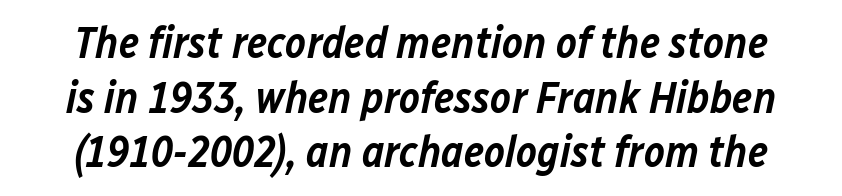
Q: Is the text bold? A: Semi-bold.
Q: Is the text italic (slanted)? A: Yes, it leans right by about 12 degrees.
Q: Is the text underlined? A: No.
Q: Is the spacing between letters normal or unusually wide? A: Normal.
Q: Width (condensed, normal, or wide)? A: Normal.
Q: Stroke contrast? A: Low.
Q: x-height? A: Medium.
Q: Monospaced? A: No.
